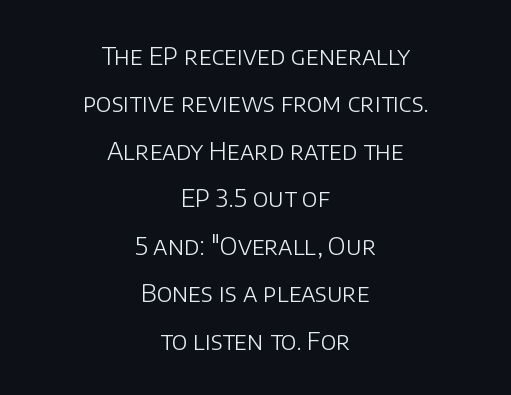
The image shows 25 px text type, upright; set centered, loose line spacing (1.9x), normal letter spacing, not underlined.
